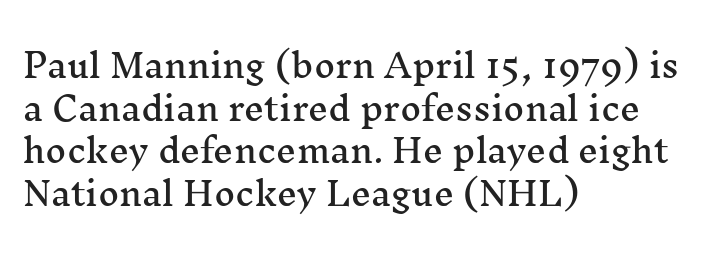
Q: Is the text italic (slanted)? A: No, it is upright.
Q: Is the typeface a serif or a sans-serif typeface? A: Serif.
Q: Is the text underlined? A: No.
Q: How is the paragraph aligned? A: Left-aligned.
Q: Is the spacing between letters normal or unusually wide? A: Normal.
Q: Is the spacing between lines tight, normal or loose? A: Normal.
Q: Width (condensed, normal, or wide)? A: Wide.
Q: Stroke contrast? A: Medium.
Q: x-height? A: Medium.
Q: Monospaced? A: No.
